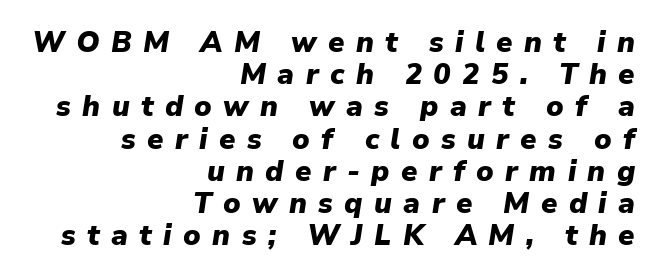
Q: Is the text bold? A: Yes.
Q: Is the text italic (slanted)? A: Yes, it leans right by about 9 degrees.
Q: Is the text underlined? A: No.
Q: How is the paragraph aligned? A: Right-aligned.
Q: Is the spacing between letters normal or unusually wide? A: Unusually wide.
Q: Is the spacing between lines tight, normal or loose? A: Tight.
Q: Width (condensed, normal, or wide)? A: Normal.
Q: Stroke contrast? A: Low.
Q: x-height? A: Medium.
Q: Monospaced? A: No.
